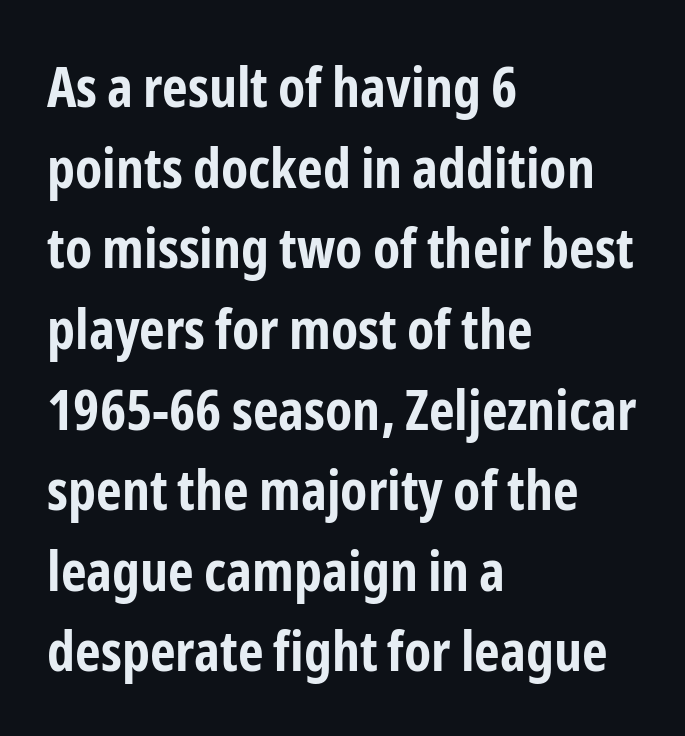
{"serif": "no", "italic": "no", "bold": "yes", "weight": "bold", "width": "condensed", "stroke_contrast": "low", "x_height": "medium", "monospaced": "no", "underline": "no", "align": "left", "line_spacing": "normal", "line_spacing_ratio": 1.44, "letter_spacing": "normal", "letter_spacing_em": 0.0, "glyph_px": 56}
